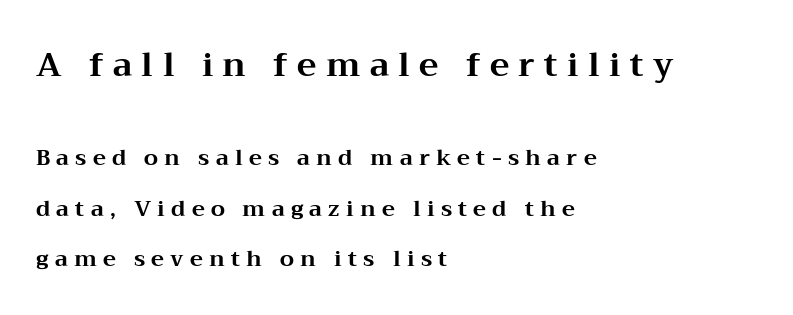
Q: Is the text bold? A: Yes.
Q: Is the text italic (slanted)? A: No, it is upright.
Q: Is the typeface a serif or a sans-serif typeface? A: Serif.
Q: Is the text underlined? A: No.
Q: How is the paragraph aligned? A: Left-aligned.
Q: Is the spacing between letters normal or unusually wide? A: Unusually wide.
Q: Is the spacing between lines tight, normal or loose? A: Loose.
Q: Which block of text is set in a larger size, the first (top) or the second (bottom)? A: The first (top) one.
Q: Width (condensed, normal, or wide)? A: Wide.
Q: Stroke contrast? A: Medium.
Q: x-height? A: Medium.
Q: Monospaced? A: No.
